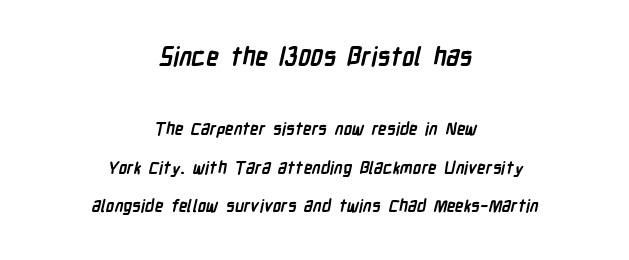
The image shows 25 px bold type; set centered, loose line spacing (2.26x), normal letter spacing, not underlined; the first (top) block is 1.47x larger.
